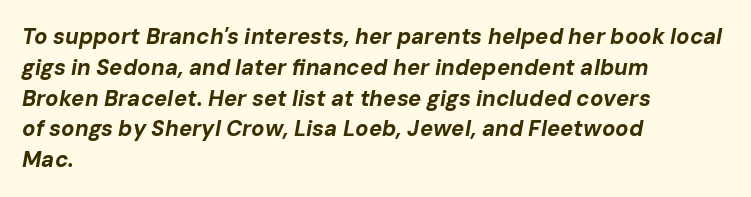
{"italic": "yes", "lean": "right", "slant_degrees": 10, "bold": "yes", "underline": "no", "align": "left", "line_spacing": "normal", "line_spacing_ratio": 1.4, "letter_spacing": "normal", "letter_spacing_em": 0.0, "glyph_px": 22}
